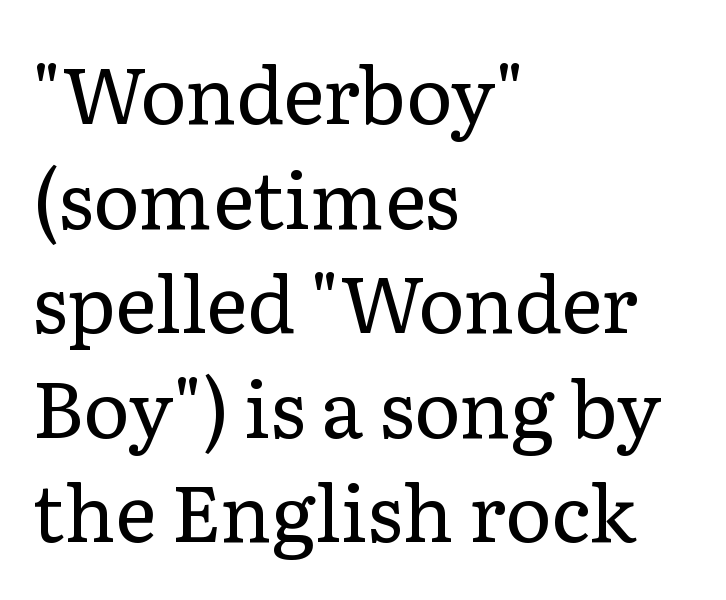
{"serif": "yes", "italic": "no", "bold": "no", "weight": "regular", "width": "normal", "stroke_contrast": "low", "x_height": "medium", "monospaced": "no", "underline": "no", "align": "left", "line_spacing": "normal", "line_spacing_ratio": 1.34, "letter_spacing": "normal", "letter_spacing_em": 0.0, "glyph_px": 78}
